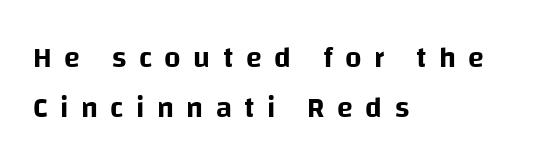
The image shows 29 px sans-serif type, upright; set left-aligned, line spacing 1.71x, unusually wide letter spacing (+0.43 em), not underlined; low stroke contrast and a large x-height.
